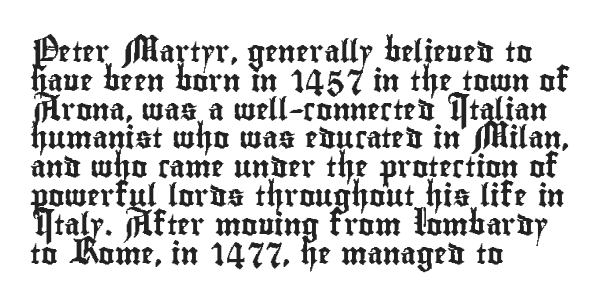
The image shows 22 px text type, upright; set left-aligned, normal line spacing (1.31x), normal letter spacing, not underlined.
